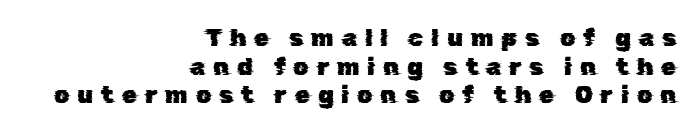
Q: Is the text underlined? A: No.
Q: How is the paragraph aligned? A: Right-aligned.
Q: Is the spacing between letters normal or unusually wide? A: Unusually wide.
